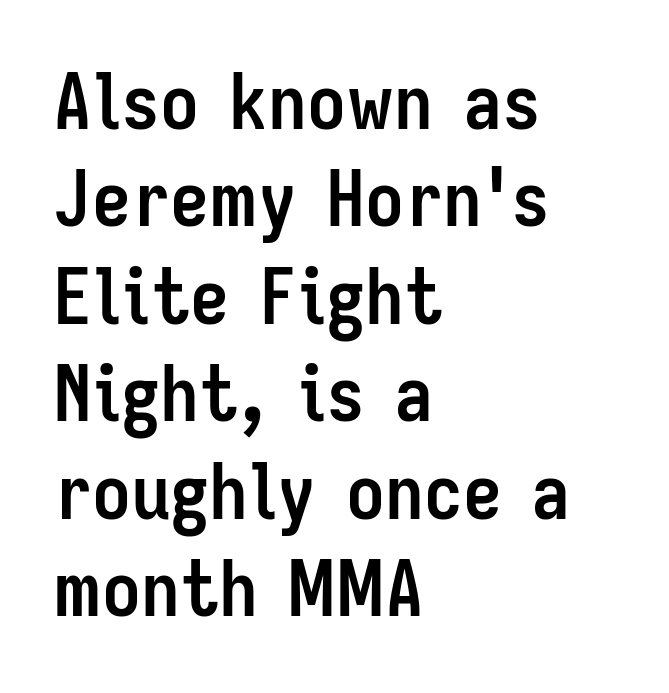
Q: Is the text bold? A: Yes.
Q: Is the text italic (slanted)? A: No, it is upright.
Q: Is the typeface a serif or a sans-serif typeface? A: Sans-serif.
Q: Is the text underlined? A: No.
Q: How is the paragraph aligned? A: Left-aligned.
Q: Is the spacing between letters normal or unusually wide? A: Normal.
Q: Is the spacing between lines tight, normal or loose? A: Normal.
Q: Width (condensed, normal, or wide)? A: Condensed.
Q: Stroke contrast? A: Low.
Q: x-height? A: Medium.
Q: Monospaced? A: No.
